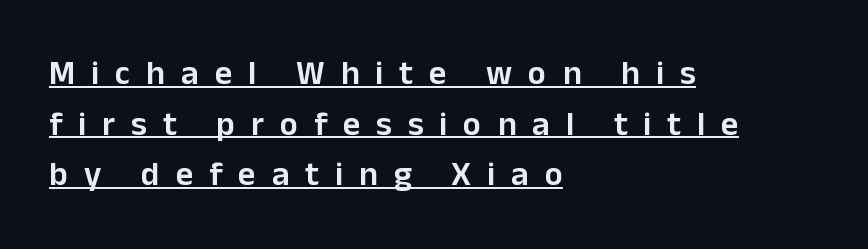
The image shows 34 px semibold sans-serif type, upright; set left-aligned, normal line spacing (1.49x), unusually wide letter spacing (+0.47 em), underlined; low stroke contrast and a medium x-height.
